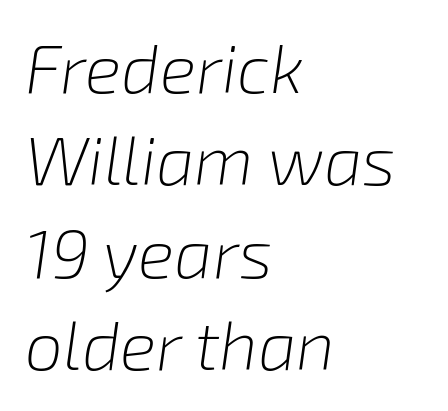
Style check: oblique. This rendering uses left alignment, leaving the right contour irregular. The letters sit at their default tracking, neither squeezed nor spread. The passage shown is typed in a proportional face where columns would drift. Successive baselines arrive at the customary interval.
